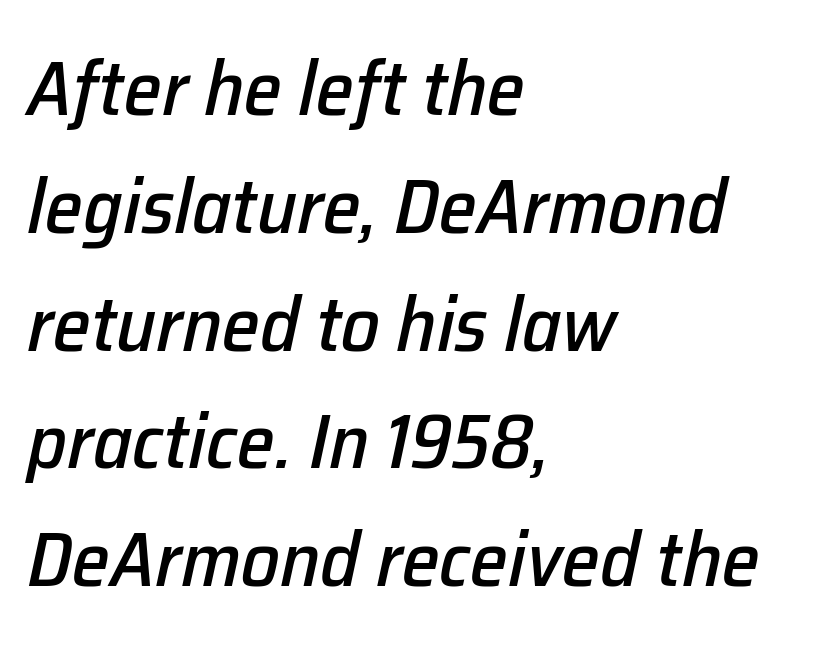
In terms of leading, this rendering sits right in the middle. A typesetter would call this proportional, since set widths differ per character. Honestly, there is no underline to notice here at all. Compared with ordinary roman type, these characters are visibly tilted. Letter spacing: default. The lines in this sample share a left origin and differ only in where they stop.
